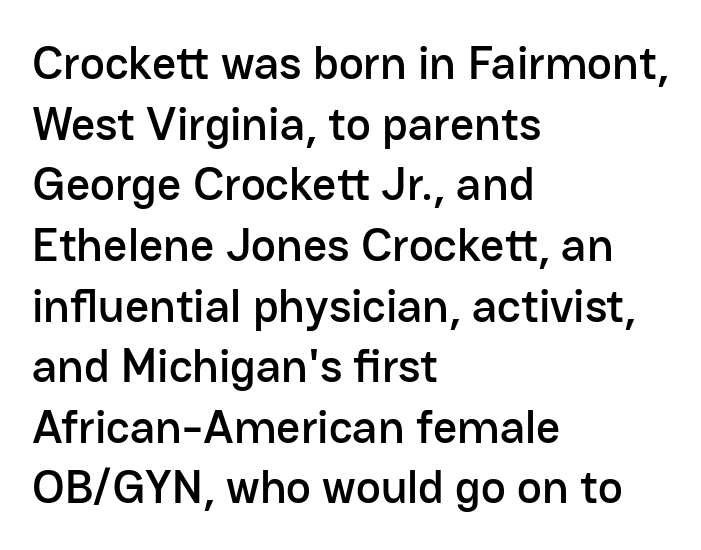
{"serif": "no", "italic": "no", "width": "normal", "stroke_contrast": "low", "x_height": "medium", "monospaced": "no", "underline": "no", "align": "left", "line_spacing": "normal", "line_spacing_ratio": 1.29, "letter_spacing": "normal", "letter_spacing_em": 0.0, "glyph_px": 47}
